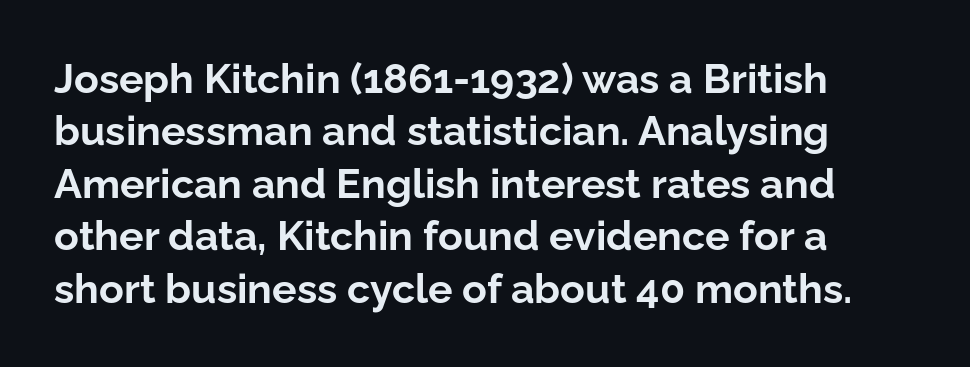
The image shows 41 px bold sans-serif type, upright; set left-aligned, normal line spacing (1.28x), normal letter spacing, not underlined; low stroke contrast and a medium x-height.
